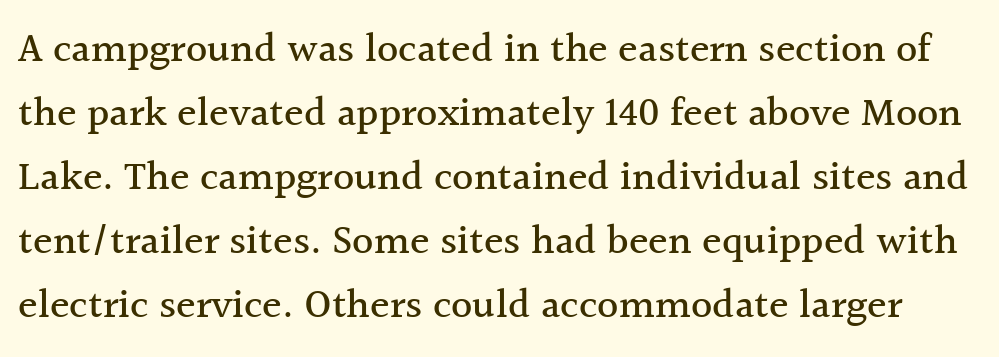
{"serif": "yes", "italic": "no", "width": "normal", "x_height": "medium", "monospaced": "no", "underline": "no", "line_spacing": "normal", "line_spacing_ratio": 1.56, "letter_spacing": "normal", "letter_spacing_em": 0.0, "glyph_px": 41}
